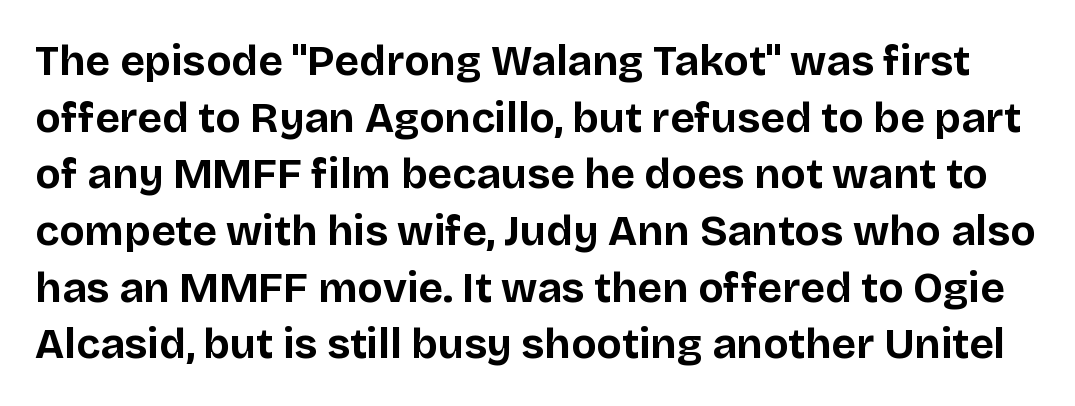
Q: Is the text bold? A: Yes.
Q: Is the text italic (slanted)? A: No, it is upright.
Q: Is the typeface a serif or a sans-serif typeface? A: Sans-serif.
Q: Is the text underlined? A: No.
Q: Is the spacing between letters normal or unusually wide? A: Normal.
Q: Is the spacing between lines tight, normal or loose? A: Normal.
Q: Width (condensed, normal, or wide)? A: Normal.
Q: Stroke contrast? A: Low.
Q: x-height? A: Large.
Q: Monospaced? A: No.
